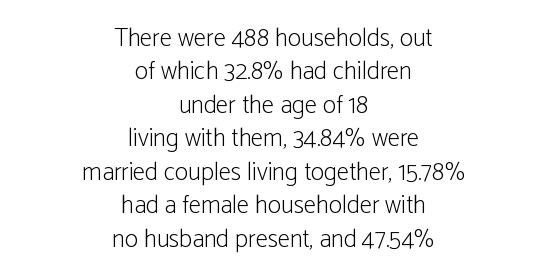
The image shows 25 px text type, upright; set centered, normal line spacing (1.34x), normal letter spacing, not underlined.
